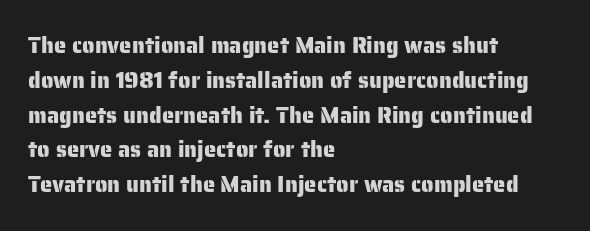
The image shows 22 px text type, upright; set left-aligned, normal line spacing (1.58x), normal letter spacing, not underlined.
